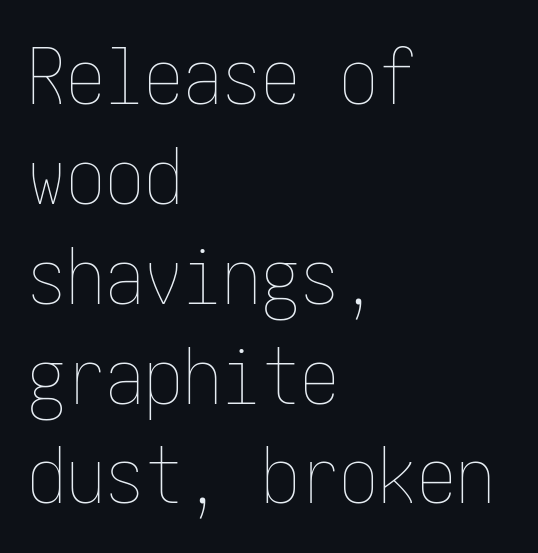
The image shows 78 px thin, condensed type, upright; set left-aligned, normal line spacing (1.28x), normal letter spacing, not underlined; low stroke contrast and a medium x-height.
